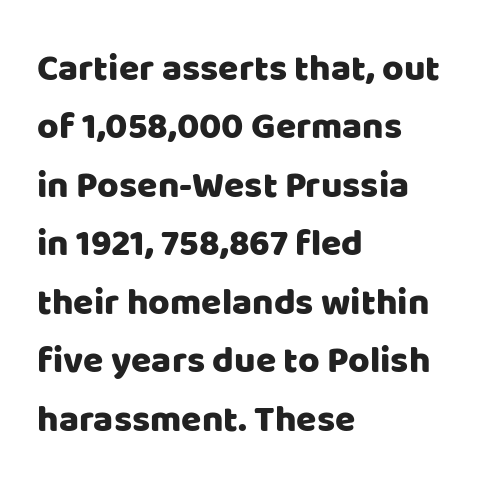
This sample has the flowing, uneven cadence of proportional lettering. Every row of glyphs begins at an identical x-position on the left. Horizontal bands of white between lines are of average thickness. Look at the tracking — it's just the regular setting, nothing added. Serifs: no, the terminals of the letterforms are clean.
